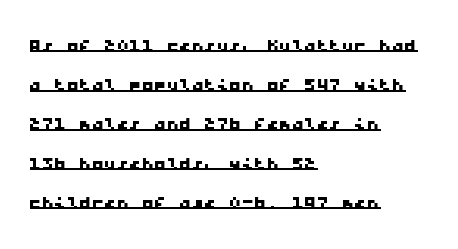
Q: Is the text underlined? A: Yes.
Q: How is the paragraph aligned? A: Left-aligned.
Q: Is the spacing between letters normal or unusually wide? A: Normal.
Q: Is the spacing between lines tight, normal or loose? A: Normal.
